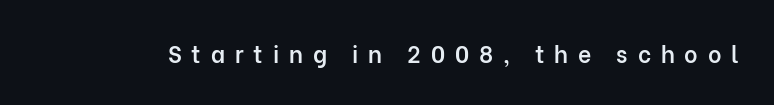
Q: Is the text bold? A: Semi-bold.
Q: Is the text italic (slanted)? A: No, it is upright.
Q: Is the text underlined? A: No.
Q: Is the spacing between letters normal or unusually wide? A: Unusually wide.
